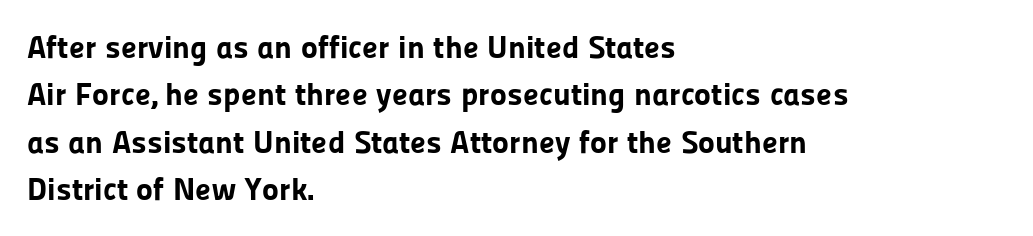
The image shows 32 px bold sans-serif type, upright; set left-aligned, normal line spacing (1.48x), normal letter spacing, not underlined; low stroke contrast and a medium x-height.
